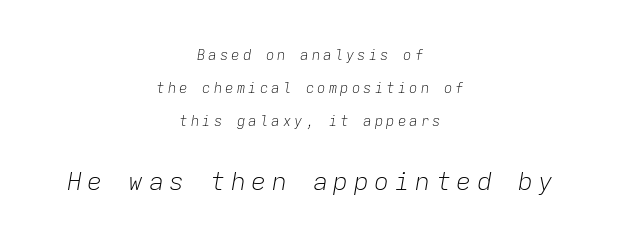
Q: Is the text bold? A: No.
Q: Is the text italic (slanted)? A: Yes, it leans right by about 9 degrees.
Q: Is the text underlined? A: No.
Q: How is the paragraph aligned? A: Centered.
Q: Is the spacing between letters normal or unusually wide? A: Unusually wide.
Q: Is the spacing between lines tight, normal or loose? A: Loose.
Q: Which block of text is set in a larger size, the first (top) or the second (bottom)? A: The second (bottom) one.
